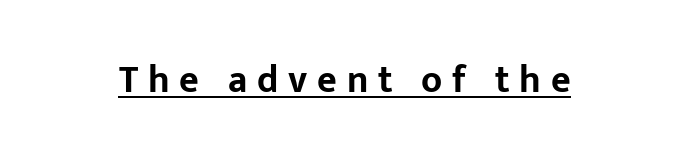
The gaps between neighbouring characters are conspicuously large. Does the lettering tilt? It doesn't — this is upright. The face used here is proportionally spaced, like ordinary book or web type. Decoration check: the copy is underlined.
